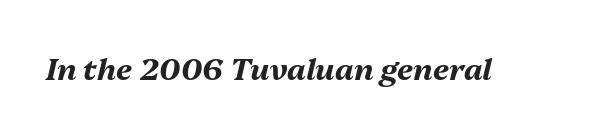
Q: Is the text bold? A: Yes.
Q: Is the text italic (slanted)? A: Yes, it leans right by about 13 degrees.
Q: Is the text underlined? A: No.
Q: Is the spacing between letters normal or unusually wide? A: Normal.
Q: Width (condensed, normal, or wide)? A: Normal.
Q: Stroke contrast? A: Medium.
Q: x-height? A: Medium.
Q: Monospaced? A: No.
